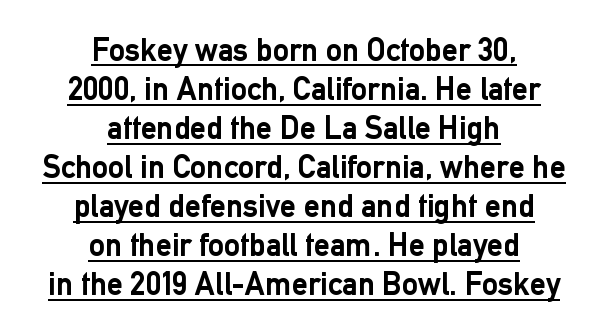
{"serif": "no", "italic": "no", "bold": "yes", "weight": "semibold", "width": "normal", "stroke_contrast": "low", "x_height": "medium", "monospaced": "no", "underline": "yes", "align": "center", "line_spacing_ratio": 1.22, "letter_spacing": "normal", "letter_spacing_em": 0.0, "glyph_px": 32}
